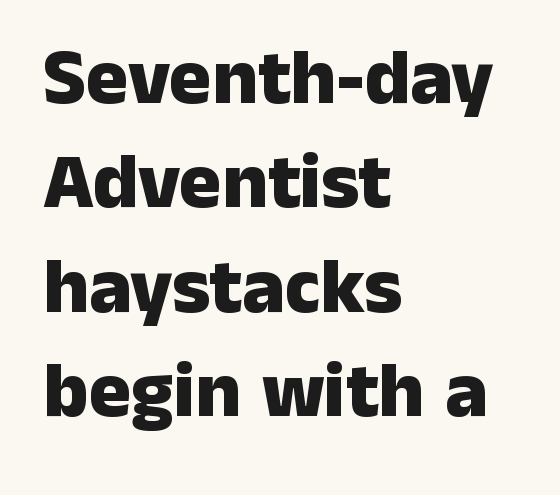
{"serif": "no", "italic": "no", "bold": "yes", "weight": "heavy", "width": "normal", "stroke_contrast": "low", "x_height": "medium", "monospaced": "no", "underline": "no", "align": "left", "line_spacing": "normal", "line_spacing_ratio": 1.32, "letter_spacing": "normal", "letter_spacing_em": 0.0, "glyph_px": 79}
